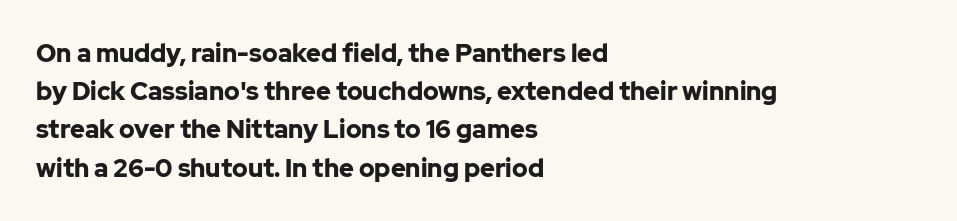
{"italic": "no", "bold": "yes", "underline": "no", "align": "left", "line_spacing": "normal", "line_spacing_ratio": 1.53, "letter_spacing": "normal", "letter_spacing_em": 0.0, "glyph_px": 25}
